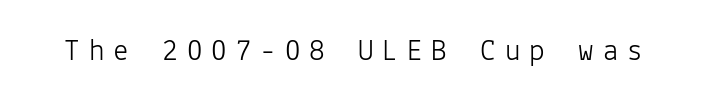
Q: Is the text bold? A: No.
Q: Is the text italic (slanted)? A: No, it is upright.
Q: Is the typeface a serif or a sans-serif typeface? A: Sans-serif.
Q: Is the text underlined? A: No.
Q: Is the spacing between letters normal or unusually wide? A: Unusually wide.
Q: Width (condensed, normal, or wide)? A: Normal.
Q: Stroke contrast? A: Low.
Q: x-height? A: Medium.
Q: Monospaced? A: Yes.
